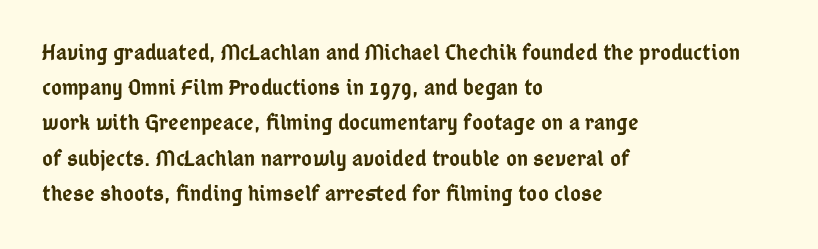
The image shows 23 px text type, upright; set left-aligned, normal line spacing (1.53x), normal letter spacing, not underlined.
